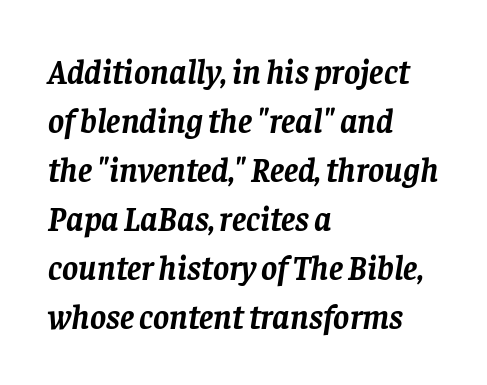
The image shows 34 px semibold serif type, italic (leaning right); set left-aligned, normal line spacing (1.44x), normal letter spacing, not underlined; low stroke contrast and a large x-height.
